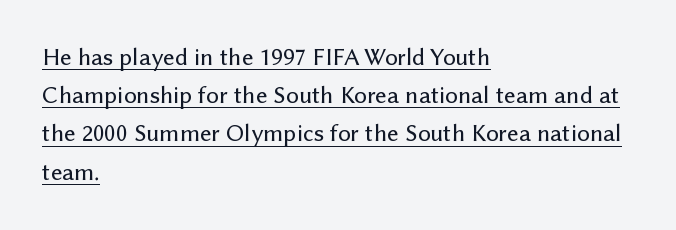
{"italic": "no", "underline": "yes", "align": "left", "line_spacing": "normal", "line_spacing_ratio": 1.53, "letter_spacing": "normal", "letter_spacing_em": 0.0, "glyph_px": 25}
